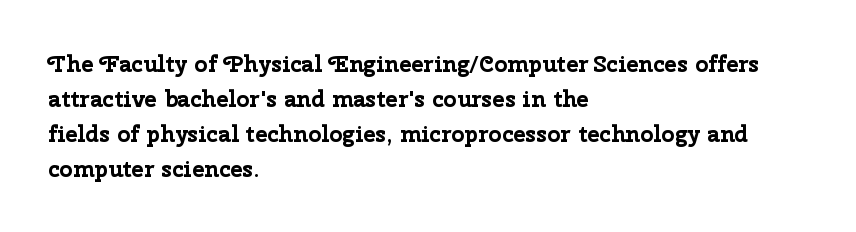
The image shows 23 px bold type, upright; set left-aligned, normal line spacing (1.52x), normal letter spacing, not underlined.
